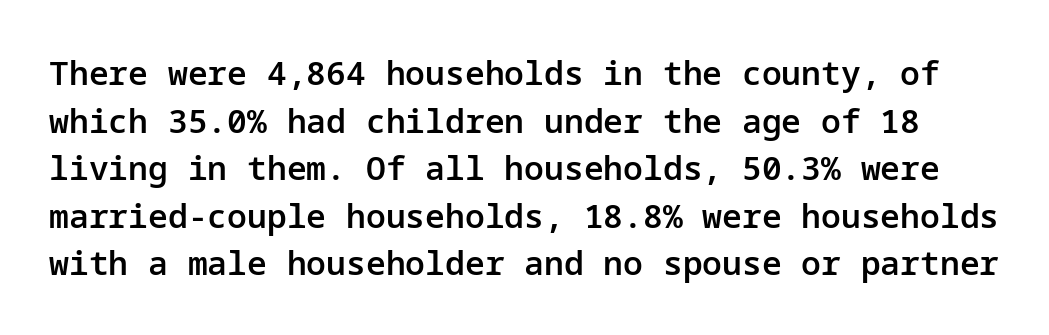
The image shows 33 px semibold sans-serif type, upright; set normal line spacing (1.44x), normal letter spacing, not underlined; low stroke contrast and a medium x-height.
